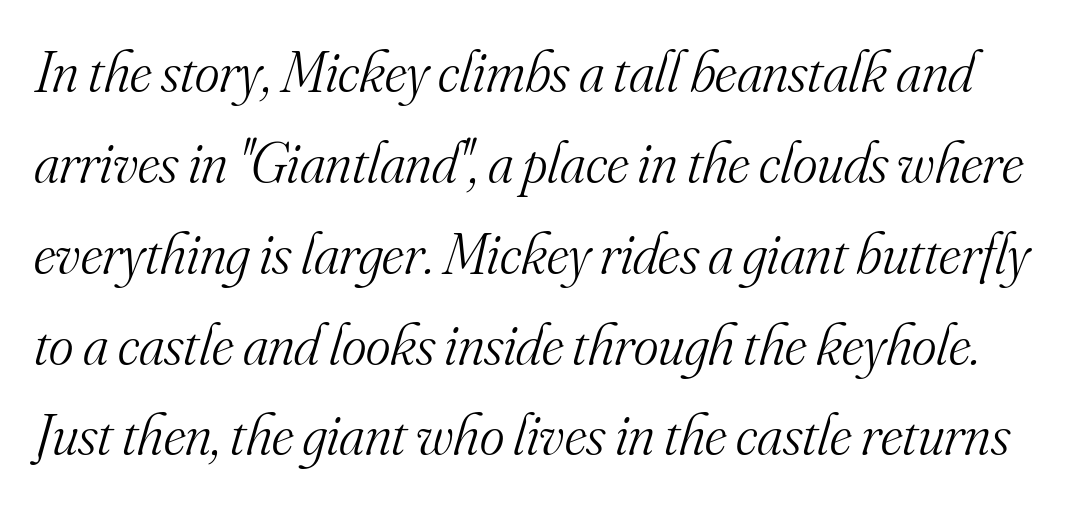
The specimen reads as italic at a glance. Interline gaps are of average width in this sample. Proportional: the letters do not fall into vertical columns. Letters rest on an invisible, unmarked baseline.
